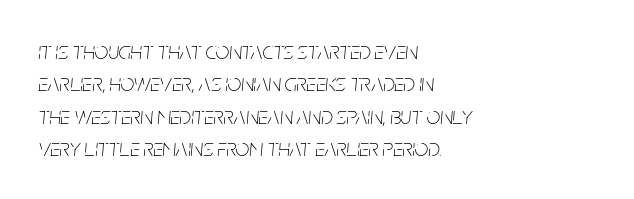
{"italic": "yes", "lean": "right", "slant_degrees": 5, "bold": "no", "underline": "no", "align": "left", "line_spacing": "normal", "line_spacing_ratio": 1.35, "letter_spacing": "normal", "letter_spacing_em": 0.0, "glyph_px": 24}
